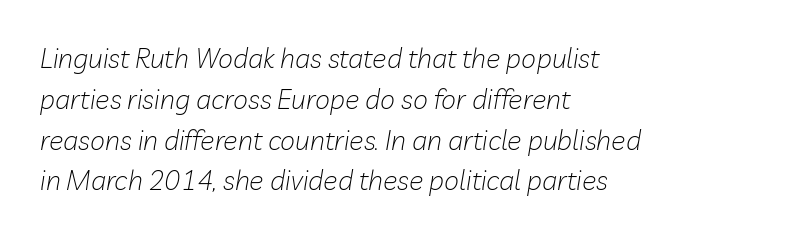
The font's italic variant was chosen for this text. Descenders hang freely into open space. What stands out about the letter spacing? Nothing — it is the standard amount. The rendering uses a moderate line-height, typical for paragraphs. Reading down the block, your eye returns to a fixed left position each line.
